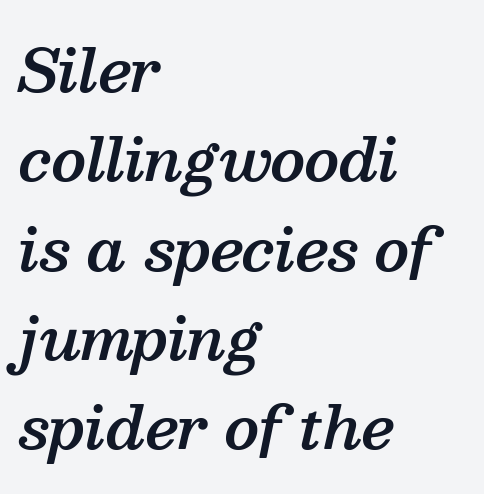
{"serif": "yes", "italic": "yes", "lean": "right", "slant_degrees": 13, "bold": "semi", "weight": "semibold", "width": "normal", "stroke_contrast": "medium", "x_height": "medium", "monospaced": "no", "underline": "no", "align": "left", "line_spacing": "normal", "line_spacing_ratio": 1.54, "letter_spacing": "normal", "letter_spacing_em": 0.0, "glyph_px": 58}
